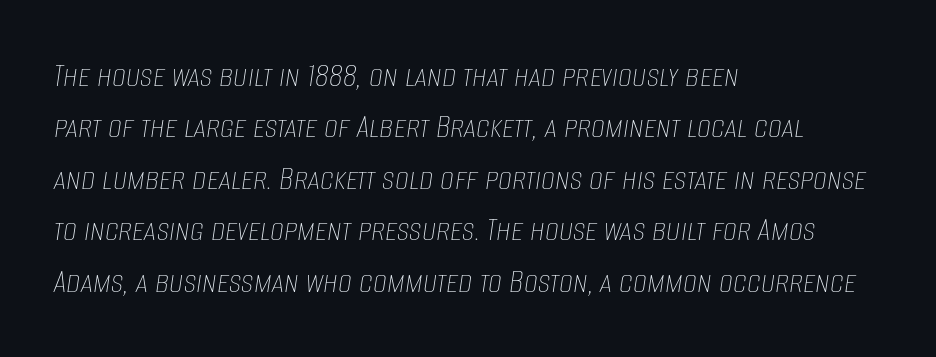
Reading down the column, the eye jumps a familiar distance to each next line. Glyph-to-glyph distance matches everyday printed text. The typesetter chose a ragged-right arrangement here. Do the characters align in a grid? No, the font is proportional.
